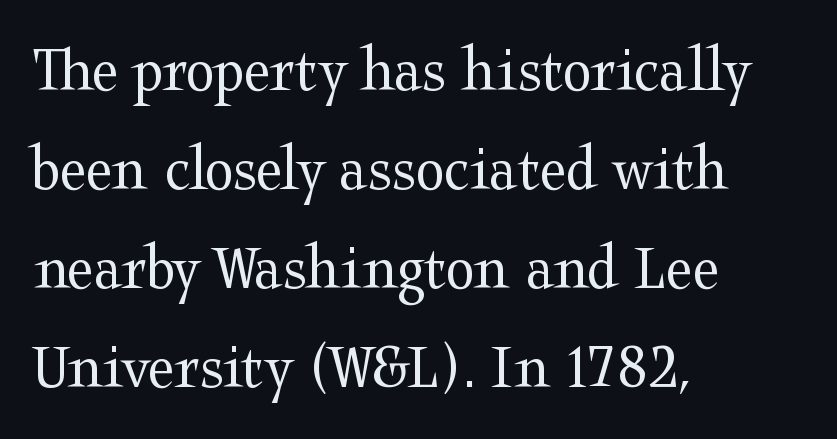
The image shows 67 px regular-weight, wide serif type, upright; set left-aligned, normal line spacing (1.48x), normal letter spacing, not underlined; medium stroke contrast and a medium x-height.
